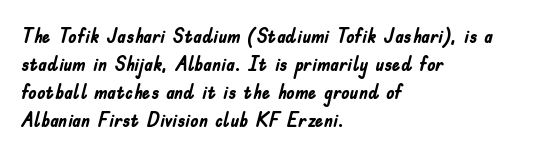
{"bold": "yes", "underline": "no", "align": "left", "line_spacing": "normal", "line_spacing_ratio": 1.34, "letter_spacing": "normal", "letter_spacing_em": 0.0, "glyph_px": 21}
